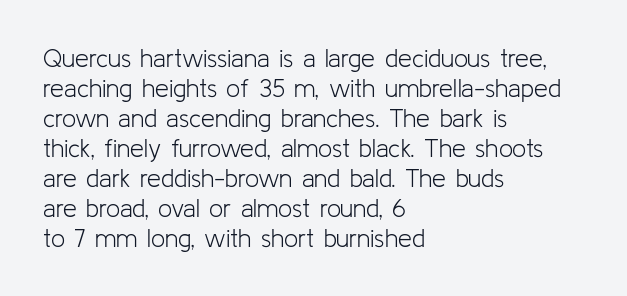
The image shows 25 px text type, upright; set left-aligned, line spacing 1.2x, normal letter spacing, not underlined.
